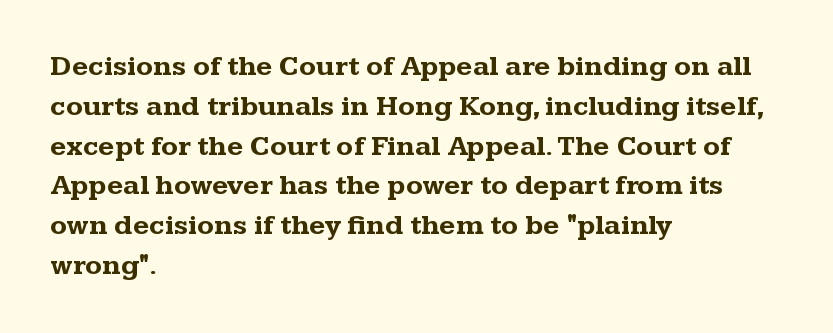
The image shows 28 px bold, wide serif type, upright; set left-aligned, normal line spacing (1.42x), normal letter spacing, not underlined; medium stroke contrast and a medium x-height.
